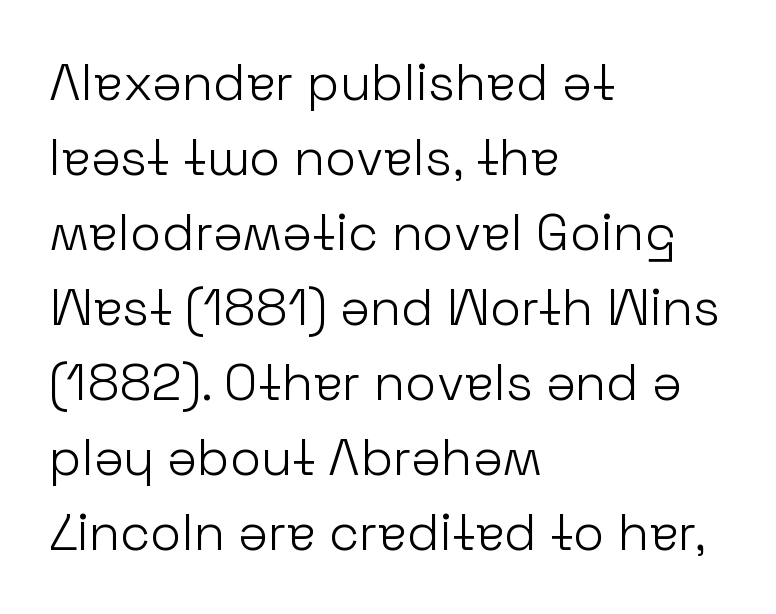
Casual observation: everything's shoved over to the left. Classification — sans serif. Interline gaps are of average width in this sample. Is the type heavy? It reads as light-to-regular instead.
